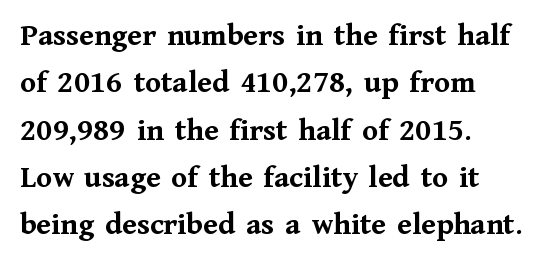
The image shows 32 px semibold serif type, upright; set left-aligned, normal line spacing (1.48x), normal letter spacing, not underlined; medium stroke contrast and a medium x-height.
